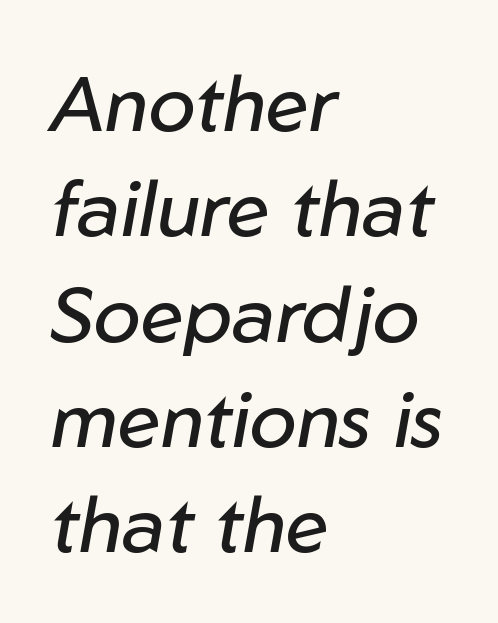
{"italic": "yes", "lean": "right", "slant_degrees": 10, "bold": "no", "weight": "regular", "width": "normal", "stroke_contrast": "low", "x_height": "medium", "monospaced": "no", "underline": "no", "align": "left", "line_spacing": "normal", "line_spacing_ratio": 1.35, "letter_spacing": "normal", "letter_spacing_em": 0.0, "glyph_px": 78}
